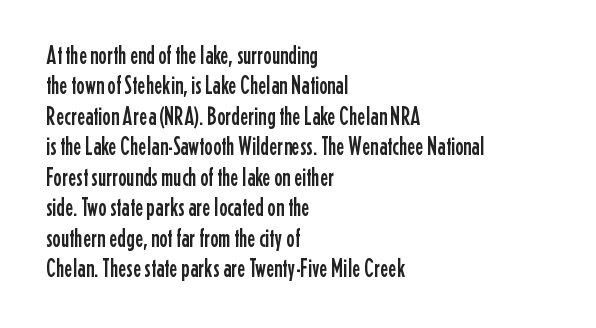
The image shows 25 px text type, upright; set left-aligned, line spacing 1.22x, normal letter spacing, not underlined.
